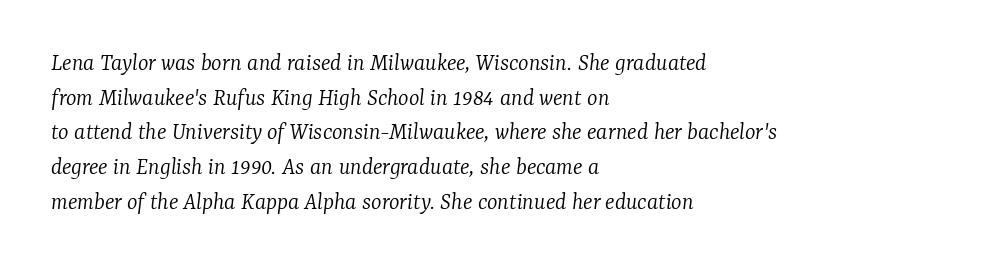
Q: Is the text bold? A: No.
Q: Is the text italic (slanted)? A: Yes, it leans right by about 7 degrees.
Q: Is the text underlined? A: No.
Q: How is the paragraph aligned? A: Left-aligned.
Q: Is the spacing between letters normal or unusually wide? A: Normal.
Q: Is the spacing between lines tight, normal or loose? A: Normal.
